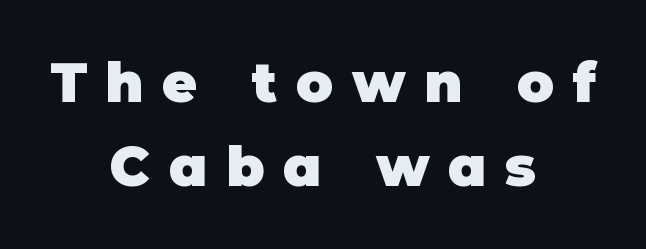
The image shows 55 px heavy sans-serif type, upright; set centered, normal line spacing (1.53x), unusually wide letter spacing (+0.34 em), not underlined; low stroke contrast and a large x-height.
